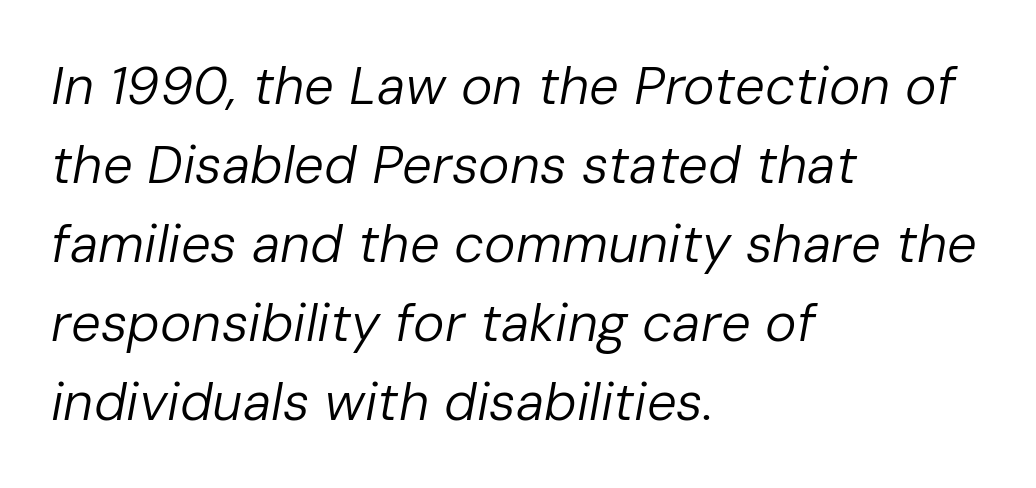
{"italic": "yes", "lean": "right", "slant_degrees": 10, "bold": "no", "weight": "regular", "width": "normal", "stroke_contrast": "low", "x_height": "medium", "monospaced": "no", "underline": "no", "align": "left", "line_spacing": "normal", "line_spacing_ratio": 1.49, "letter_spacing": "normal", "letter_spacing_em": 0.0, "glyph_px": 53}
